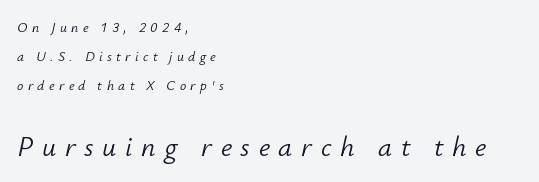
Q: Is the text bold? A: No.
Q: Is the text italic (slanted)? A: Yes, it leans right by about 12 degrees.
Q: Is the text underlined? A: No.
Q: How is the paragraph aligned? A: Left-aligned.
Q: Is the spacing between letters normal or unusually wide? A: Unusually wide.
Q: Is the spacing between lines tight, normal or loose? A: Loose.
Q: Which block of text is set in a larger size, the first (top) or the second (bottom)? A: The second (bottom) one.
Q: Width (condensed, normal, or wide)? A: Normal.
Q: Stroke contrast? A: Low.
Q: x-height? A: Small.
Q: Monospaced? A: No.
